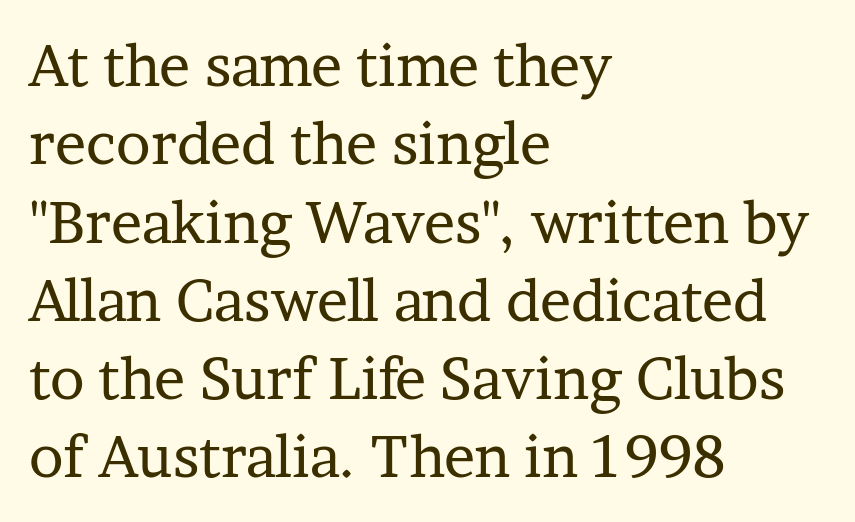
The letters stand straight up with perfectly vertical stems. Horizontal bands of white between lines are of average thickness. A serif font was chosen for this passage. Compared with a centered layout, this one pins lines to the left instead. A light-to-regular cut is what we see here. Here the designer chose a conventional face with non-uniform glyph widths.
